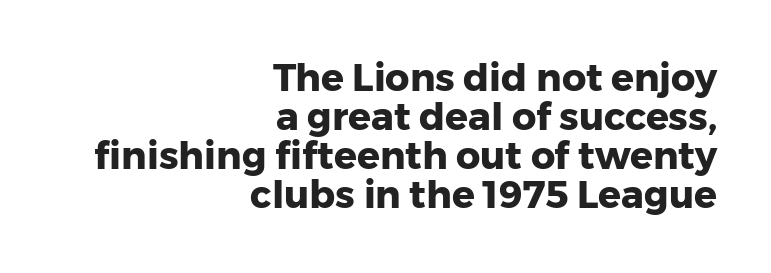
Q: Is the text bold? A: Yes.
Q: Is the text italic (slanted)? A: No, it is upright.
Q: Is the typeface a serif or a sans-serif typeface? A: Sans-serif.
Q: Is the text underlined? A: No.
Q: How is the paragraph aligned? A: Right-aligned.
Q: Is the spacing between letters normal or unusually wide? A: Normal.
Q: Is the spacing between lines tight, normal or loose? A: Tight.
Q: Width (condensed, normal, or wide)? A: Normal.
Q: Stroke contrast? A: Low.
Q: x-height? A: Medium.
Q: Monospaced? A: No.
